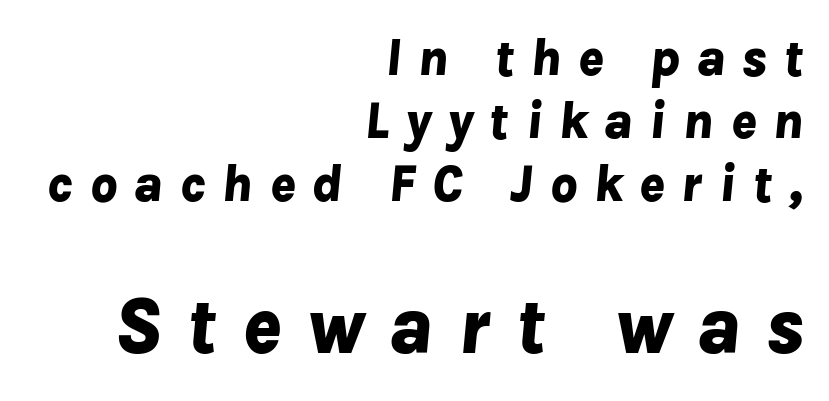
Q: Is the text bold? A: Yes.
Q: Is the text italic (slanted)? A: Yes, it leans right by about 8 degrees.
Q: Is the text underlined? A: No.
Q: How is the paragraph aligned? A: Right-aligned.
Q: Is the spacing between letters normal or unusually wide? A: Unusually wide.
Q: Which block of text is set in a larger size, the first (top) or the second (bottom)? A: The second (bottom) one.
Q: Width (condensed, normal, or wide)? A: Normal.
Q: Stroke contrast? A: Low.
Q: x-height? A: Medium.
Q: Monospaced? A: No.
